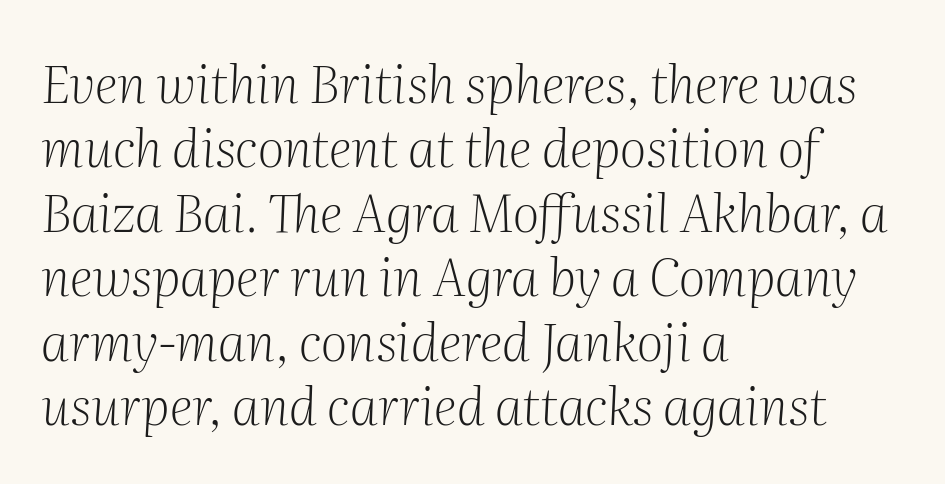
{"serif": "yes", "italic": "yes", "lean": "right", "slant_degrees": 2, "bold": "no", "weight": "light", "width": "normal", "stroke_contrast": "medium", "x_height": "medium", "monospaced": "no", "underline": "no", "align": "left", "line_spacing_ratio": 1.24, "letter_spacing": "normal", "letter_spacing_em": 0.0, "glyph_px": 52}
